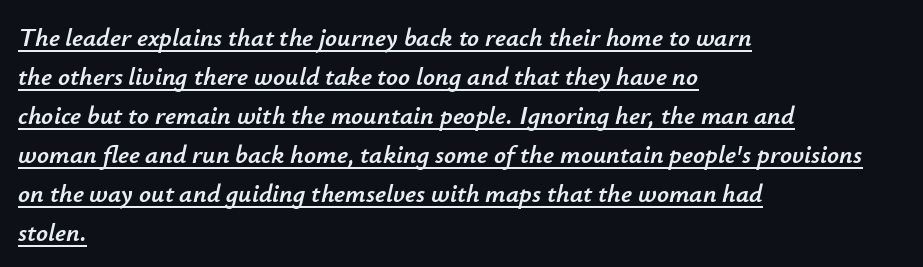
Beneath each row of characters lies a ruled line. The rendering uses a moderate line-height, typical for paragraphs. Tracking here is standard; glyphs follow each other at the usual distance. Slanted lettering throughout.
